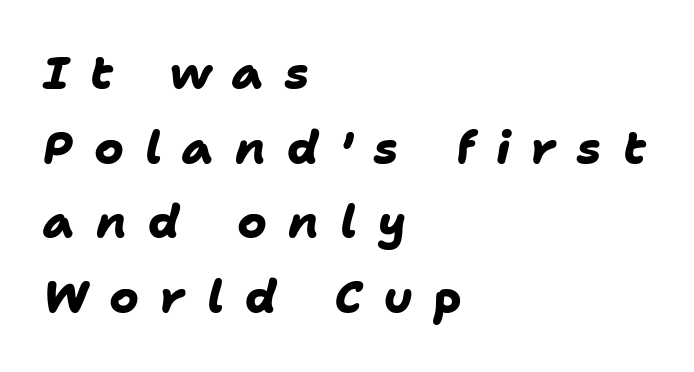
In terms of weight, the rendering is a true, heavy bold. Each letter keeps its own natural width here, so spacing adapts to shape. Nobody drew a line under any word here. Leading matches the norm, producing a regular column. Each line starts at the same left margin while the right side varies.
